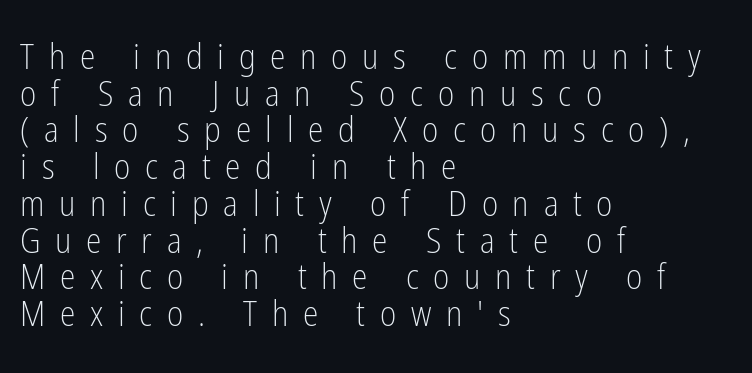
Q: Is the text bold? A: No.
Q: Is the text italic (slanted)? A: No, it is upright.
Q: Is the typeface a serif or a sans-serif typeface? A: Sans-serif.
Q: Is the text underlined? A: No.
Q: How is the paragraph aligned? A: Left-aligned.
Q: Is the spacing between letters normal or unusually wide? A: Unusually wide.
Q: Is the spacing between lines tight, normal or loose? A: Tight.
Q: Width (condensed, normal, or wide)? A: Condensed.
Q: Stroke contrast? A: Low.
Q: x-height? A: Medium.
Q: Monospaced? A: No.
